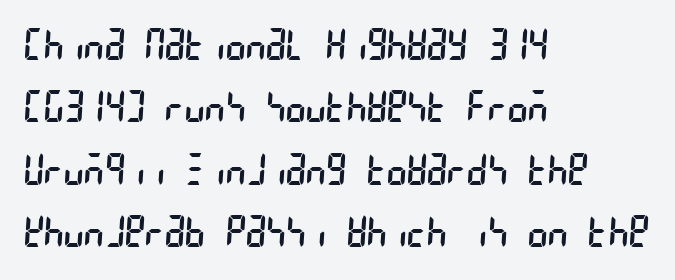
The image shows 43 px regular-weight, condensed sans-serif type; set left-aligned, normal line spacing (1.45x), normal letter spacing, not underlined; low stroke contrast and a large x-height.
